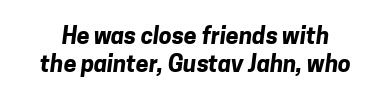
The image shows 23 px bold type; set line spacing 1.23x, normal letter spacing, not underlined.
